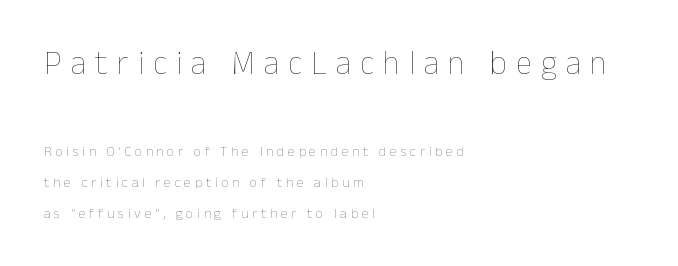
{"italic": "no", "bold": "no", "weight": "thin", "width": "normal", "stroke_contrast": "low", "x_height": "medium", "monospaced": "no", "underline": "no", "align": "left", "line_spacing": "loose", "line_spacing_ratio": 2.21, "letter_spacing": "wide", "letter_spacing_em": 0.27, "larger_block": "first", "size_ratio": 2.36, "glyph_px": 33}
